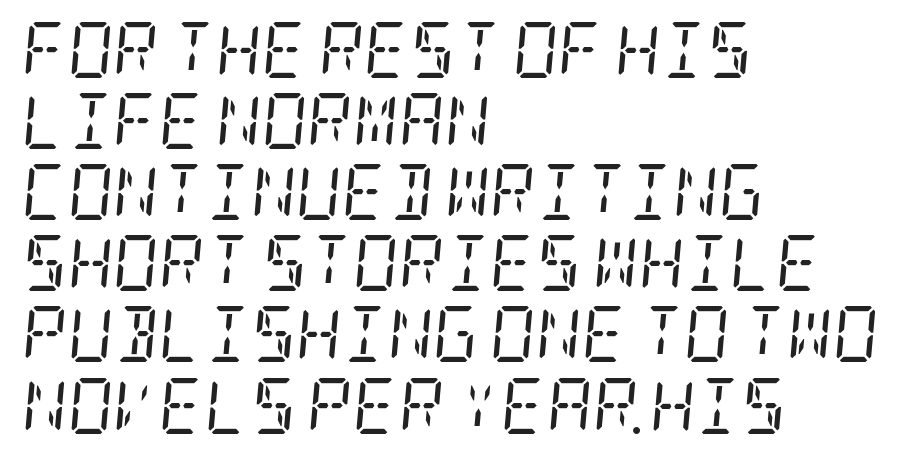
Q: Is the text bold? A: No.
Q: Is the text italic (slanted)? A: Yes, it leans right by about 5 degrees.
Q: Is the typeface a serif or a sans-serif typeface? A: Serif.
Q: Is the text underlined? A: No.
Q: How is the paragraph aligned? A: Left-aligned.
Q: Is the spacing between letters normal or unusually wide? A: Normal.
Q: Is the spacing between lines tight, normal or loose? A: Normal.
Q: Width (condensed, normal, or wide)? A: Condensed.
Q: Stroke contrast? A: Low.
Q: x-height? A: Large.
